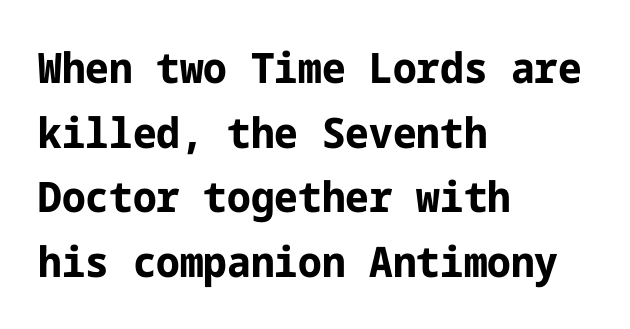
This is the regular roman posture of the typeface. Baseline-to-baseline distance is the conventional proportion of letter height. Left-aligned paragraph, ragged on the right. Descenders are the only things crossing below the line.
